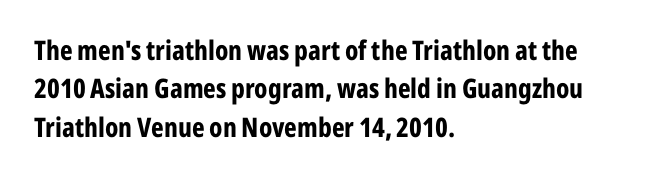
The image shows 27 px bold type, upright; set left-aligned, normal line spacing (1.42x), normal letter spacing, not underlined.
